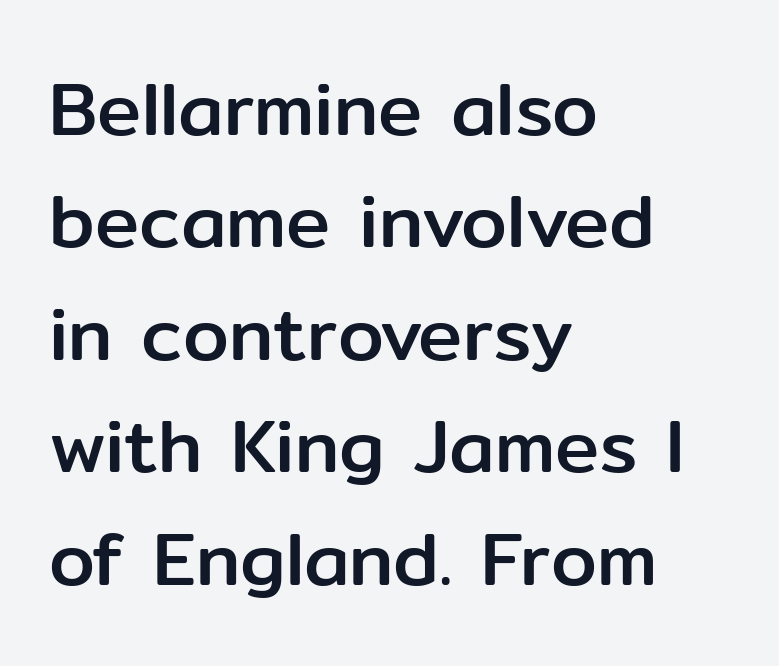
Q: Is the text italic (slanted)? A: No, it is upright.
Q: Is the typeface a serif or a sans-serif typeface? A: Sans-serif.
Q: Is the text underlined? A: No.
Q: How is the paragraph aligned? A: Left-aligned.
Q: Is the spacing between letters normal or unusually wide? A: Normal.
Q: Is the spacing between lines tight, normal or loose? A: Normal.
Q: Width (condensed, normal, or wide)? A: Normal.
Q: Stroke contrast? A: Low.
Q: x-height? A: Medium.
Q: Monospaced? A: No.
